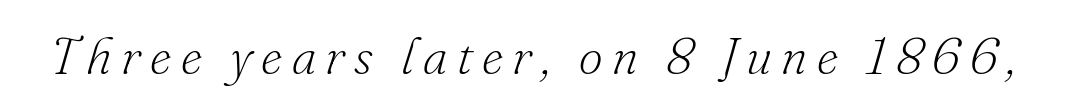
{"serif": "yes", "italic": "yes", "lean": "right", "slant_degrees": 16, "bold": "no", "weight": "light", "width": "normal", "stroke_contrast": "low", "x_height": "small", "monospaced": "no", "underline": "no", "glyph_px": 52}
